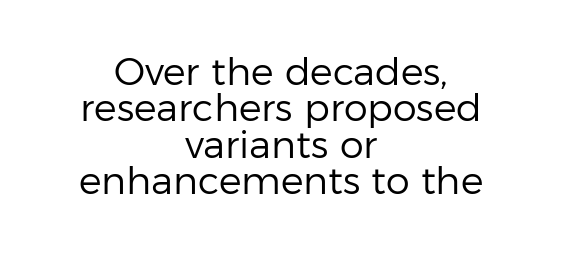
{"serif": "no", "italic": "no", "bold": "no", "weight": "regular", "width": "normal", "stroke_contrast": "low", "x_height": "medium", "monospaced": "no", "underline": "no", "align": "center", "line_spacing": "tight", "line_spacing_ratio": 0.96, "letter_spacing": "normal", "letter_spacing_em": 0.0, "glyph_px": 38}
